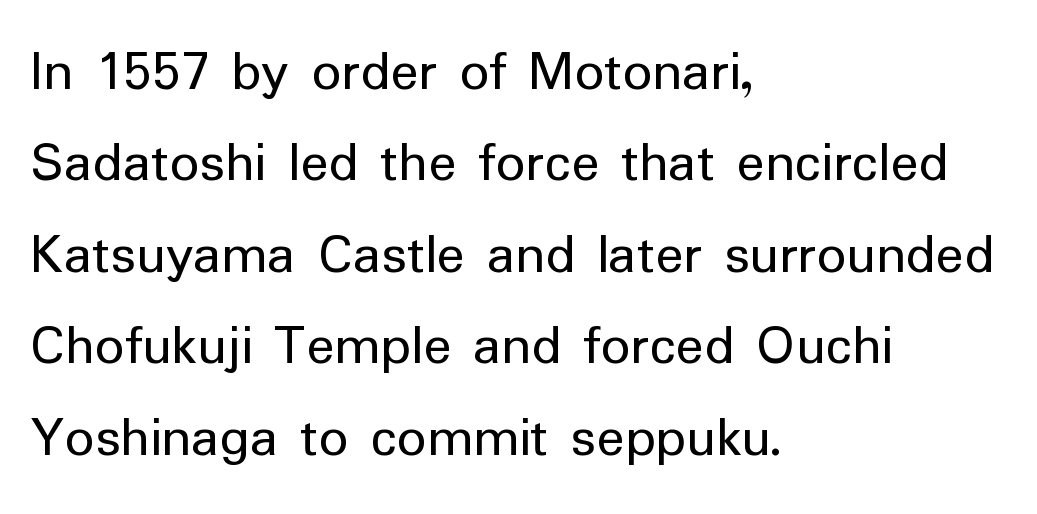
The image shows 59 px regular-weight sans-serif type, upright; set left-aligned, normal line spacing (1.55x), normal letter spacing, not underlined; low stroke contrast and a medium x-height.
